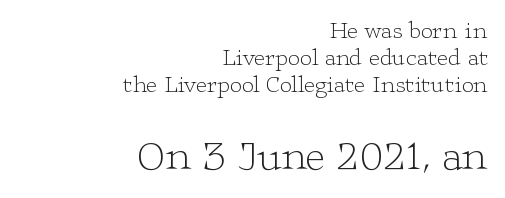
The image shows 42 px light, wide serif type, upright; set right-aligned, tight line spacing (1.13x), normal letter spacing, not underlined; the second (bottom) block is 1.75x larger; low stroke contrast and a medium x-height.
